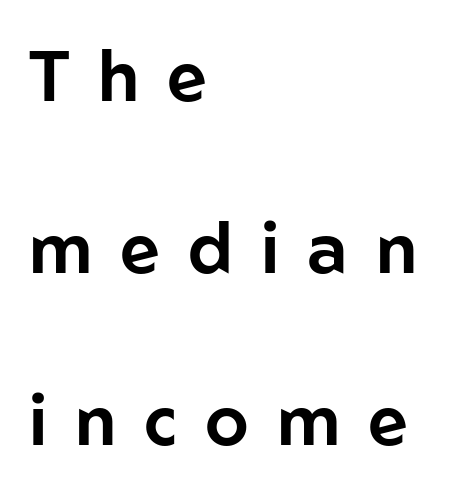
{"serif": "no", "italic": "no", "width": "normal", "stroke_contrast": "low", "x_height": "medium", "monospaced": "no", "underline": "no", "align": "left", "line_spacing": "loose", "line_spacing_ratio": 2.46, "letter_spacing": "wide", "letter_spacing_em": 0.4, "glyph_px": 70}
